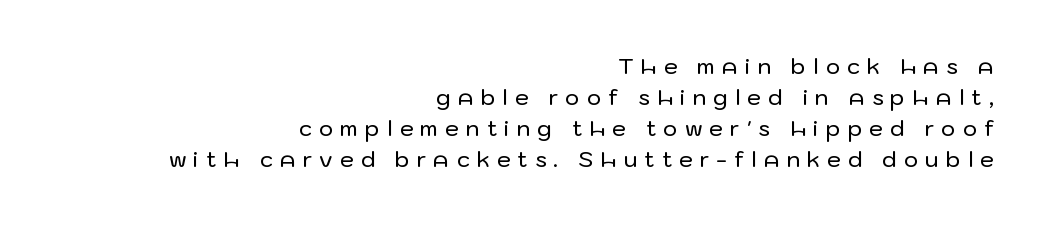
Q: Is the text italic (slanted)? A: No, it is upright.
Q: Is the text underlined? A: No.
Q: How is the paragraph aligned? A: Right-aligned.
Q: Is the spacing between letters normal or unusually wide? A: Unusually wide.
Q: Is the spacing between lines tight, normal or loose? A: Normal.
